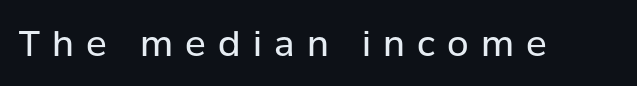
{"serif": "no", "italic": "no", "bold": "no", "weight": "regular", "width": "normal", "stroke_contrast": "low", "x_height": "medium", "monospaced": "no", "underline": "no", "letter_spacing": "wide", "letter_spacing_em": 0.35, "glyph_px": 35}
